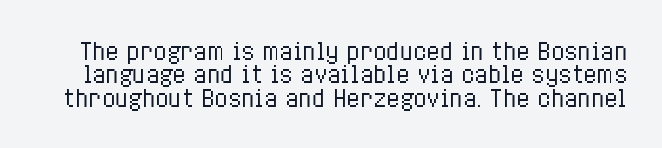
{"italic": "no", "bold": "no", "underline": "no", "line_spacing": "tight", "line_spacing_ratio": 1.06, "letter_spacing": "normal", "letter_spacing_em": 0.0, "glyph_px": 22}
